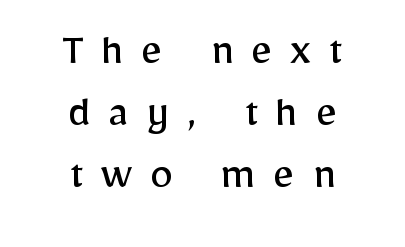
Q: Is the text bold? A: No.
Q: Is the text italic (slanted)? A: No, it is upright.
Q: Is the typeface a serif or a sans-serif typeface? A: Sans-serif.
Q: Is the text underlined? A: No.
Q: How is the paragraph aligned? A: Centered.
Q: Is the spacing between letters normal or unusually wide? A: Unusually wide.
Q: Is the spacing between lines tight, normal or loose? A: Normal.
Q: Width (condensed, normal, or wide)? A: Normal.
Q: Stroke contrast? A: Low.
Q: x-height? A: Medium.
Q: Monospaced? A: No.
